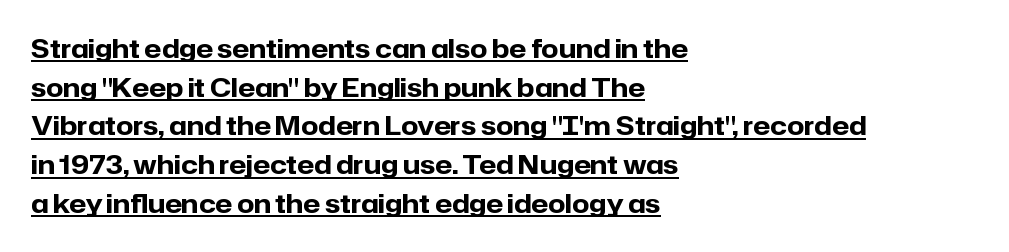
The image shows 25 px bold type, upright; set left-aligned, normal line spacing (1.55x), normal letter spacing, underlined.
